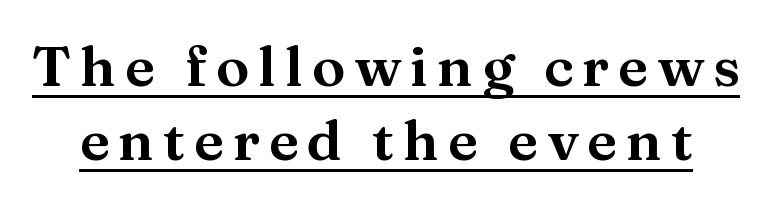
{"serif": "yes", "italic": "no", "width": "normal", "stroke_contrast": "medium", "x_height": "medium", "monospaced": "no", "underline": "yes", "line_spacing": "normal", "line_spacing_ratio": 1.32, "glyph_px": 56}
